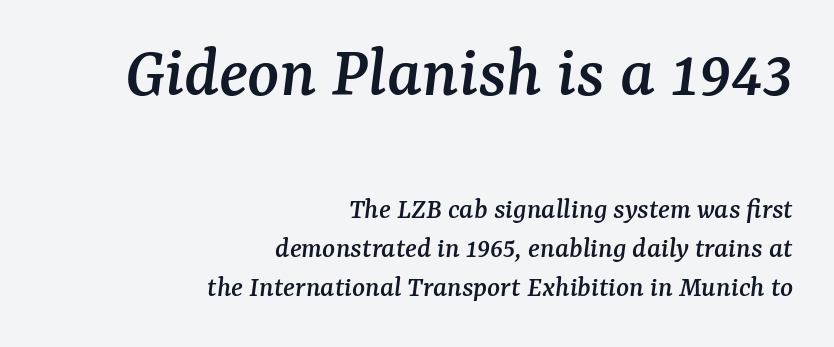
Classification — serif. Short note: letters normally spaced. You can tell it's italic because the verticals aren't actually vertical. How would I describe the line gaps? Plain and ordinary. Plain, unruled lines of type.
